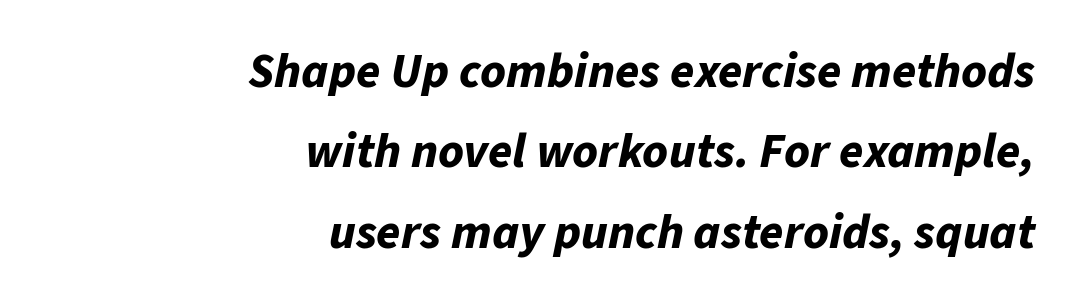
Compared with typical paragraphs, the rows here are spaced about the same. The face used here has the dense, thick strokes of a bold. In terms of posture, this sample is oblique. The foot of each line stays bare and open.
